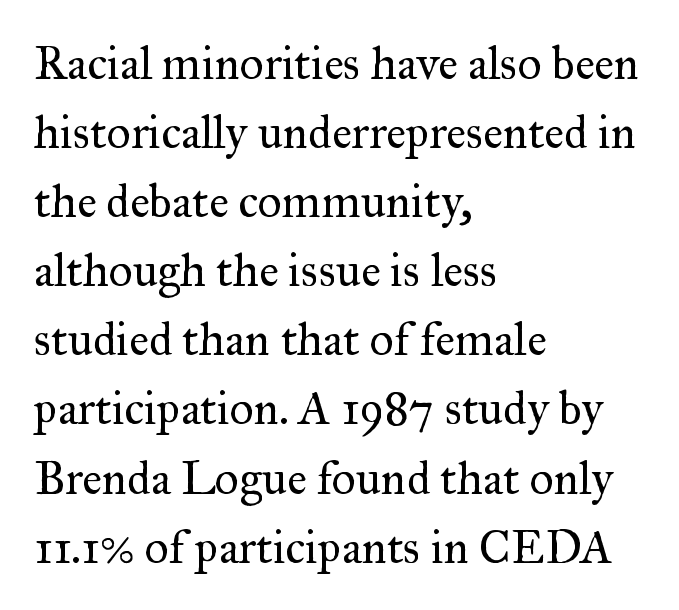
{"serif": "yes", "italic": "no", "bold": "no", "weight": "regular", "width": "normal", "stroke_contrast": "medium", "x_height": "small", "monospaced": "no", "underline": "no", "align": "left", "line_spacing": "normal", "line_spacing_ratio": 1.47, "letter_spacing": "normal", "letter_spacing_em": 0.0, "glyph_px": 47}
